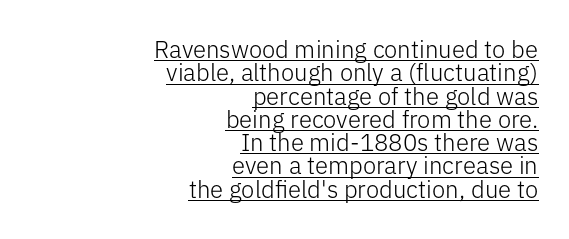
Q: Is the text bold? A: No.
Q: Is the text italic (slanted)? A: No, it is upright.
Q: Is the text underlined? A: Yes.
Q: How is the paragraph aligned? A: Right-aligned.
Q: Is the spacing between letters normal or unusually wide? A: Normal.
Q: Is the spacing between lines tight, normal or loose? A: Tight.
